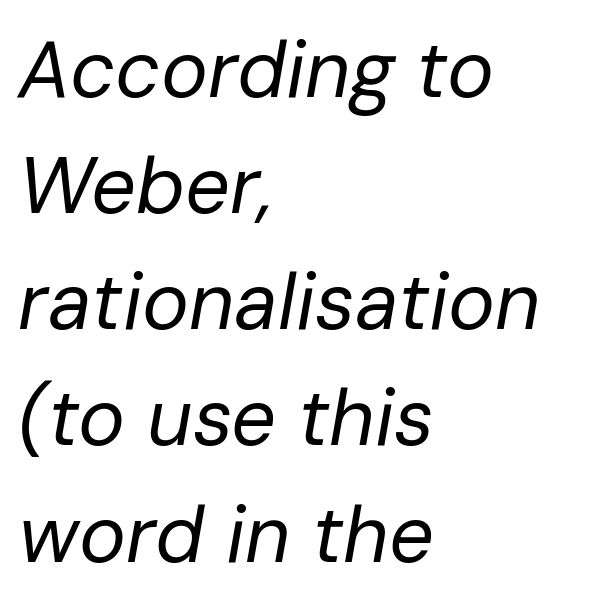
Q: Is the text bold? A: No.
Q: Is the text italic (slanted)? A: Yes, it leans right by about 10 degrees.
Q: Is the text underlined? A: No.
Q: How is the paragraph aligned? A: Left-aligned.
Q: Is the spacing between letters normal or unusually wide? A: Normal.
Q: Is the spacing between lines tight, normal or loose? A: Normal.
Q: Width (condensed, normal, or wide)? A: Normal.
Q: Stroke contrast? A: Low.
Q: x-height? A: Medium.
Q: Monospaced? A: No.
